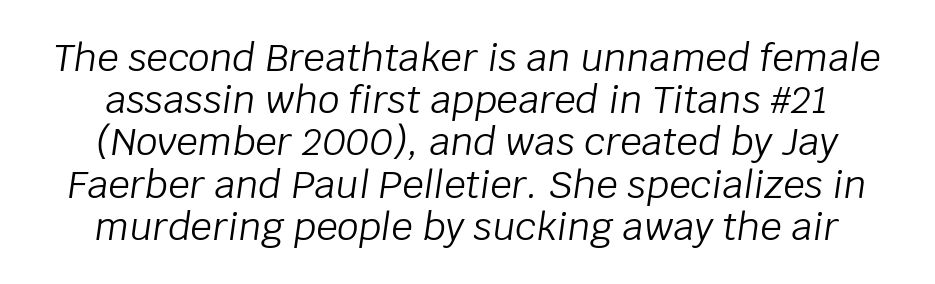
Q: Is the text bold? A: No.
Q: Is the text italic (slanted)? A: Yes, it leans right by about 8 degrees.
Q: Is the text underlined? A: No.
Q: Is the spacing between letters normal or unusually wide? A: Normal.
Q: Is the spacing between lines tight, normal or loose? A: Tight.
Q: Width (condensed, normal, or wide)? A: Normal.
Q: Stroke contrast? A: Low.
Q: x-height? A: Large.
Q: Monospaced? A: No.
